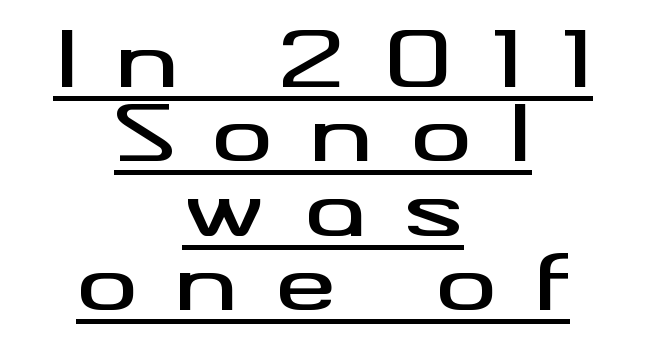
{"serif": "no", "italic": "no", "width": "wide", "stroke_contrast": "medium", "x_height": "small", "monospaced": "no", "underline": "yes", "align": "center", "line_spacing": "tight", "line_spacing_ratio": 0.98, "letter_spacing": "wide", "letter_spacing_em": 0.49, "glyph_px": 76}
